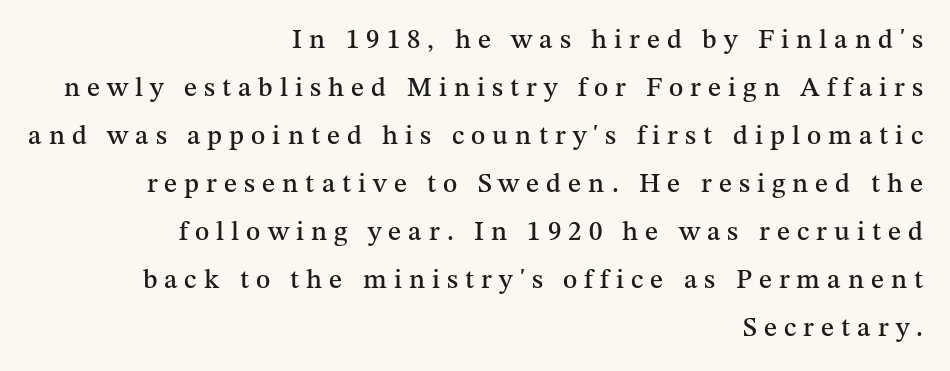
Q: Is the text italic (slanted)? A: No, it is upright.
Q: Is the text underlined? A: No.
Q: How is the paragraph aligned? A: Right-aligned.
Q: Is the spacing between letters normal or unusually wide? A: Unusually wide.
